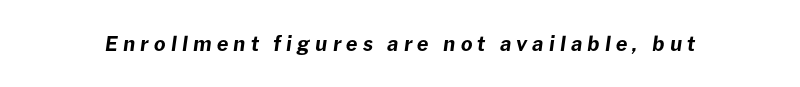
Q: Is the text bold? A: Yes.
Q: Is the text italic (slanted)? A: Yes, it leans right by about 8 degrees.
Q: Is the text underlined? A: No.
Q: Is the spacing between letters normal or unusually wide? A: Unusually wide.
